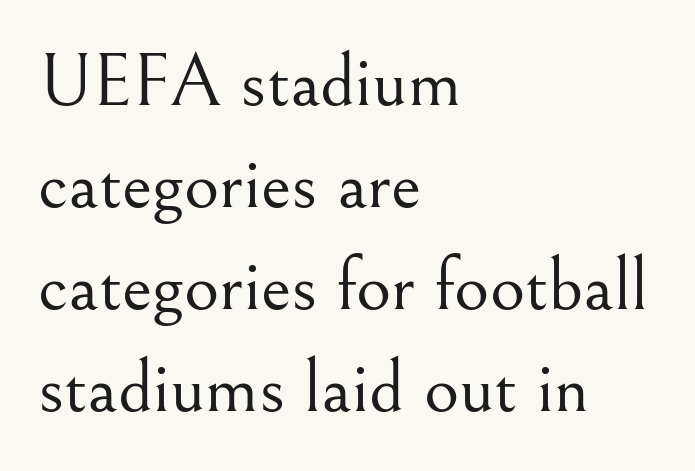
What stands out about the letter spacing? Nothing — it is the standard amount. Check under the words: just untouched page. Unlike a clean sans, this face finishes its strokes with serifs. The rendering uses natural spacing where letterforms have individual widths. A quiet, ordinary-to-light weight characterises the typeface.
